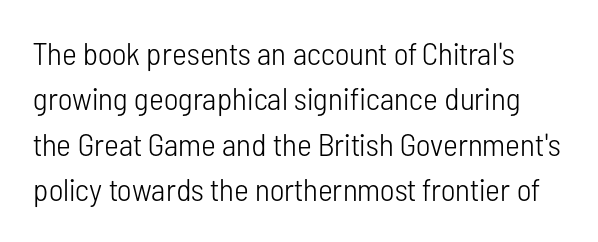
{"serif": "no", "italic": "no", "bold": "no", "weight": "light", "width": "condensed", "stroke_contrast": "low", "x_height": "medium", "monospaced": "no", "underline": "no", "line_spacing": "normal", "line_spacing_ratio": 1.42, "letter_spacing": "normal", "letter_spacing_em": 0.0, "glyph_px": 32}
